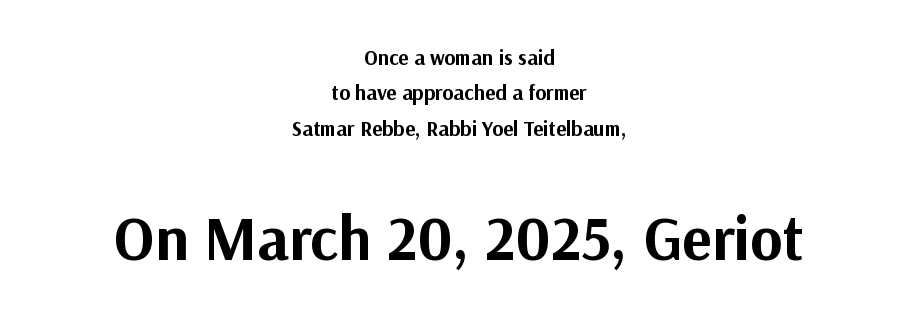
Q: Is the text bold? A: Yes.
Q: Is the text italic (slanted)? A: No, it is upright.
Q: Is the typeface a serif or a sans-serif typeface? A: Sans-serif.
Q: Is the text underlined? A: No.
Q: How is the paragraph aligned? A: Centered.
Q: Is the spacing between letters normal or unusually wide? A: Normal.
Q: Is the spacing between lines tight, normal or loose? A: Normal.
Q: Which block of text is set in a larger size, the first (top) or the second (bottom)? A: The second (bottom) one.
Q: Width (condensed, normal, or wide)? A: Normal.
Q: Stroke contrast? A: Medium.
Q: x-height? A: Medium.
Q: Monospaced? A: No.
